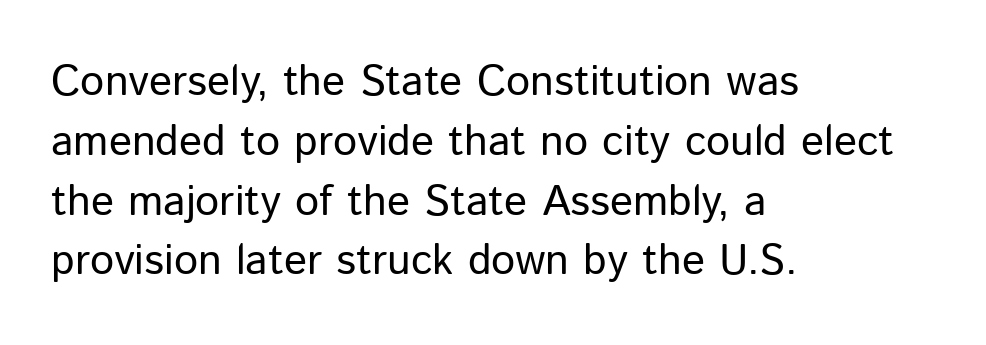
Summary of weight: not heavy and not bold. Caption: multi-line text, flush left, ragged right. This sample uses an upright cut, with every glyph sitting square on the baseline. Leading: standard.
